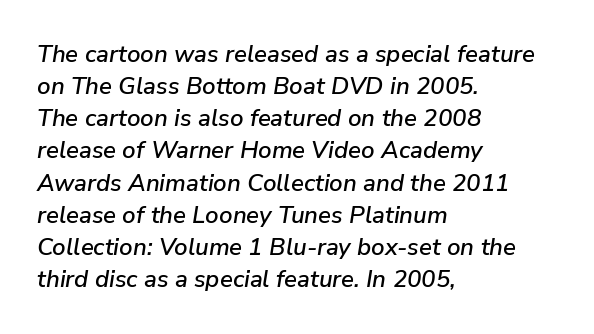
{"italic": "yes", "lean": "right", "slant_degrees": 9, "underline": "no", "align": "left", "line_spacing": "normal", "line_spacing_ratio": 1.34, "letter_spacing": "normal", "letter_spacing_em": 0.0, "glyph_px": 24}
